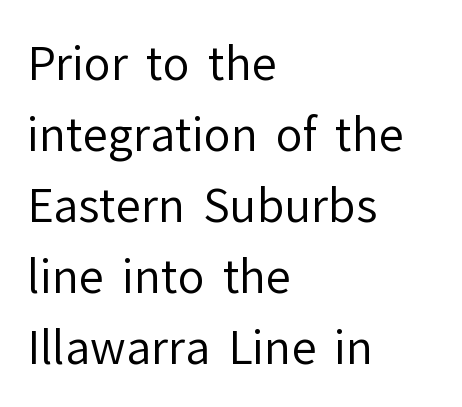
{"serif": "no", "italic": "no", "bold": "no", "weight": "regular", "width": "normal", "stroke_contrast": "low", "x_height": "medium", "monospaced": "no", "underline": "no", "align": "left", "line_spacing": "normal", "line_spacing_ratio": 1.58, "letter_spacing": "normal", "letter_spacing_em": 0.0, "glyph_px": 45}
